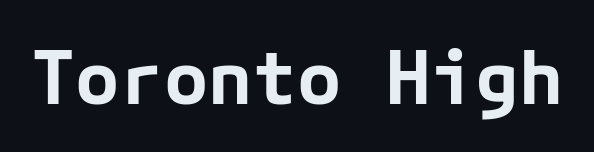
The line texture is even and compact thanks to regular tracking. Every stem runs plumb, perpendicular to the baseline. Emphasis by weight is at full strength: bold. Type without underlining.
